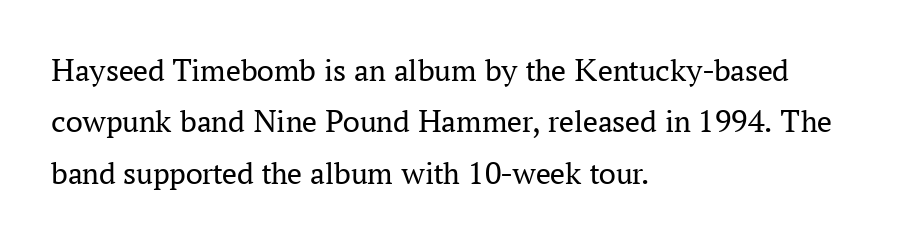
The image shows 33 px regular-weight serif type, upright; set left-aligned, normal line spacing (1.56x), normal letter spacing, not underlined; medium stroke contrast and a medium x-height.
